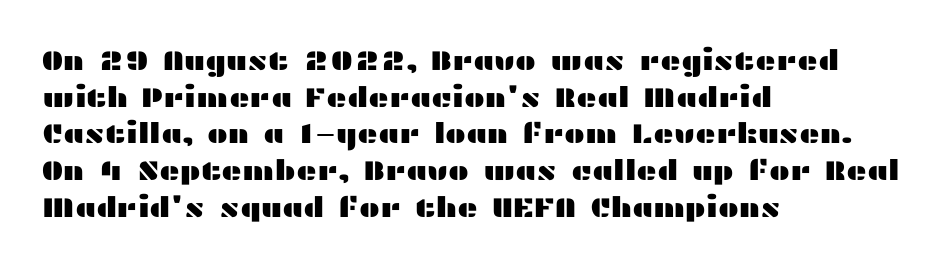
The lines in this sample share a left origin and differ only in where they stop. Each word holds together tightly as a unit, with standard inter-letter gaps. Unlike a traditional serif, this face leaves its strokes unadorned. Here the designer chose a conventional face with non-uniform glyph widths. When letters stand straight like this, we call the style roman or upright.
